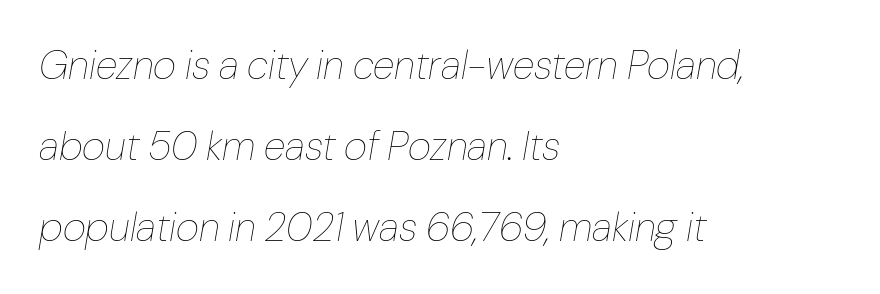
{"italic": "yes", "lean": "right", "slant_degrees": 10, "bold": "no", "weight": "thin", "width": "normal", "stroke_contrast": "low", "x_height": "medium", "monospaced": "no", "underline": "no", "align": "left", "line_spacing": "loose", "line_spacing_ratio": 2.03, "letter_spacing": "normal", "letter_spacing_em": 0.0, "glyph_px": 40}
